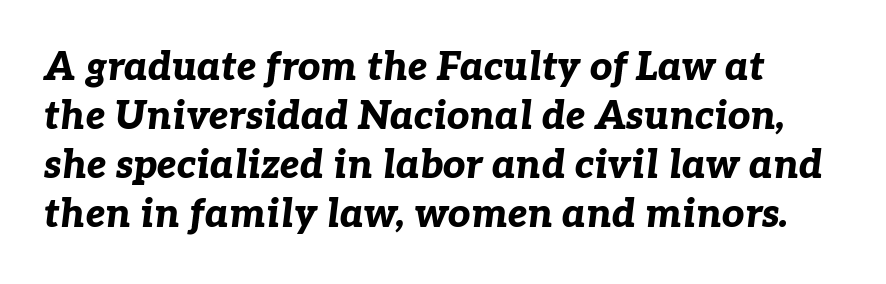
How heavy is the stroke? Heavy — this is a bold. You could not count columns in this text — the font is proportionally spaced. The designer left line spacing at the default. The gaps between neighbouring characters are ordinary and unremarkable.
